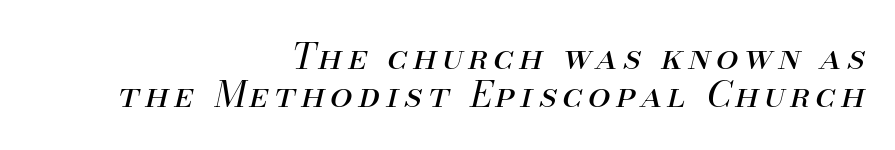
Looks like regular typesetting: each glyph gets only the width it needs. The passage shown leans; its letterforms are oblique. Reading down the block, your eye finds every line finishing at a fixed right position. Plain, unruled lines of type. Interline gaps are noticeably narrow in this sample.
